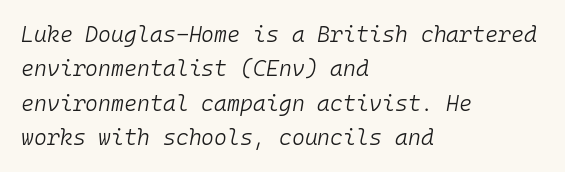
The image shows 22 px text type, italic (leaning right); set left-aligned, normal line spacing (1.56x), normal letter spacing, not underlined.
